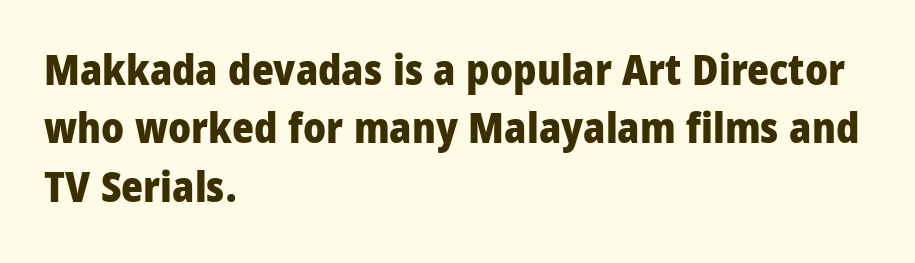
Q: Is the text bold? A: Yes.
Q: Is the text italic (slanted)? A: No, it is upright.
Q: Is the typeface a serif or a sans-serif typeface? A: Sans-serif.
Q: Is the text underlined? A: No.
Q: How is the paragraph aligned? A: Left-aligned.
Q: Is the spacing between letters normal or unusually wide? A: Normal.
Q: Is the spacing between lines tight, normal or loose? A: Normal.
Q: Width (condensed, normal, or wide)? A: Condensed.
Q: Stroke contrast? A: Low.
Q: x-height? A: Large.
Q: Monospaced? A: No.
